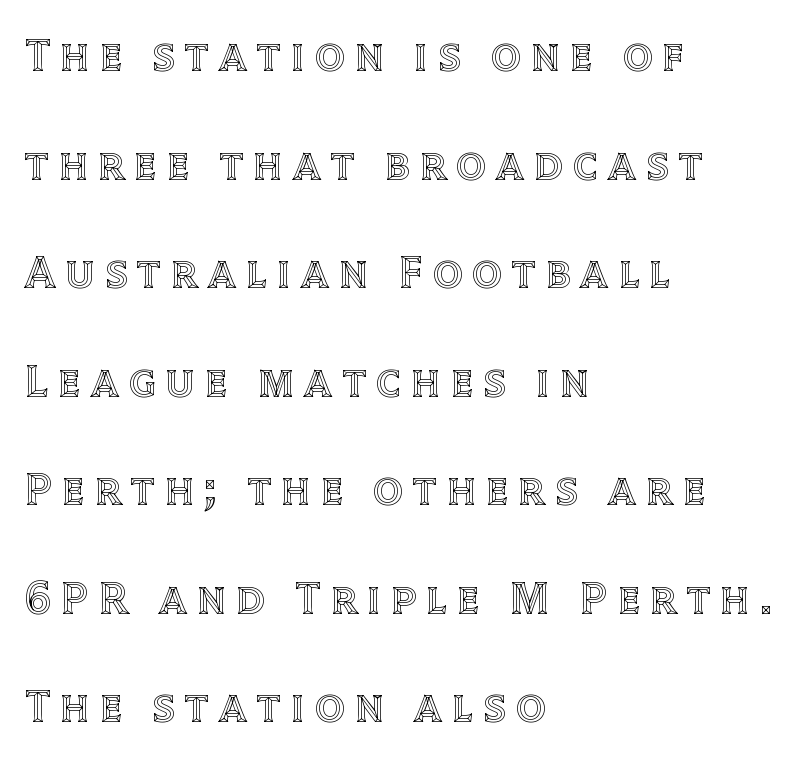
The letters advance in unequal steps, a hallmark of proportional type. One glance says open: line gaps are wider than usual. Posture: upright roman. The gaps between neighbouring characters are conspicuously large. These lines stack with their left ends in a neat column. Bare-footed words on every line.
